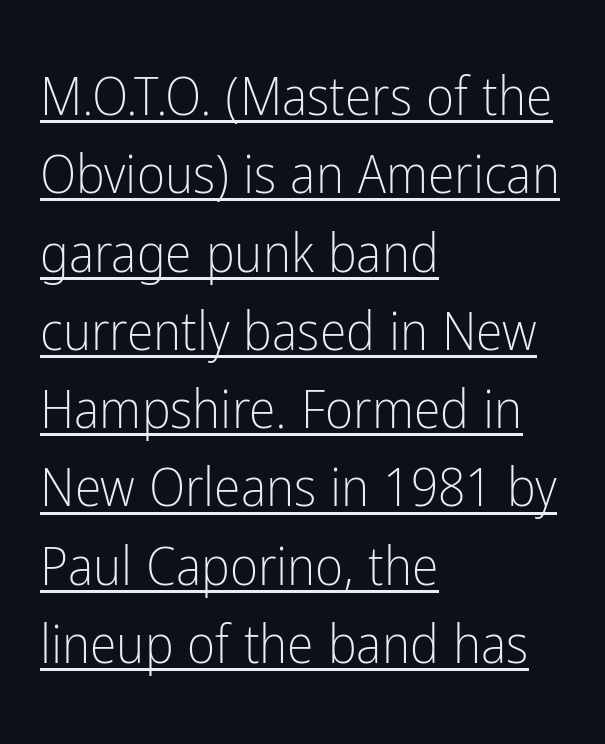
Q: Is the text bold? A: No.
Q: Is the text italic (slanted)? A: No, it is upright.
Q: Is the typeface a serif or a sans-serif typeface? A: Sans-serif.
Q: Is the text underlined? A: Yes.
Q: How is the paragraph aligned? A: Left-aligned.
Q: Is the spacing between letters normal or unusually wide? A: Normal.
Q: Is the spacing between lines tight, normal or loose? A: Normal.
Q: Width (condensed, normal, or wide)? A: Condensed.
Q: Stroke contrast? A: Low.
Q: x-height? A: Medium.
Q: Monospaced? A: No.
